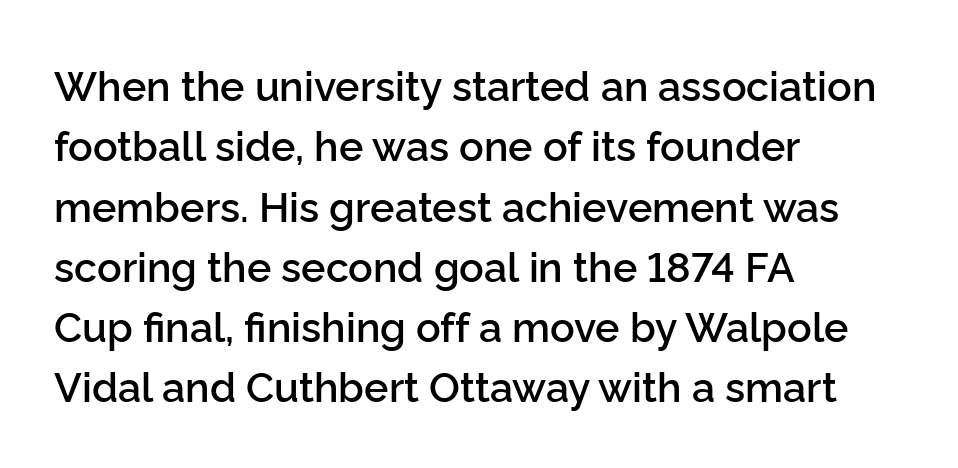
{"serif": "no", "italic": "no", "bold": "semi", "weight": "semibold", "width": "normal", "stroke_contrast": "low", "x_height": "medium", "monospaced": "no", "underline": "no", "align": "left", "line_spacing": "normal", "line_spacing_ratio": 1.47, "letter_spacing": "normal", "letter_spacing_em": 0.0, "glyph_px": 41}
